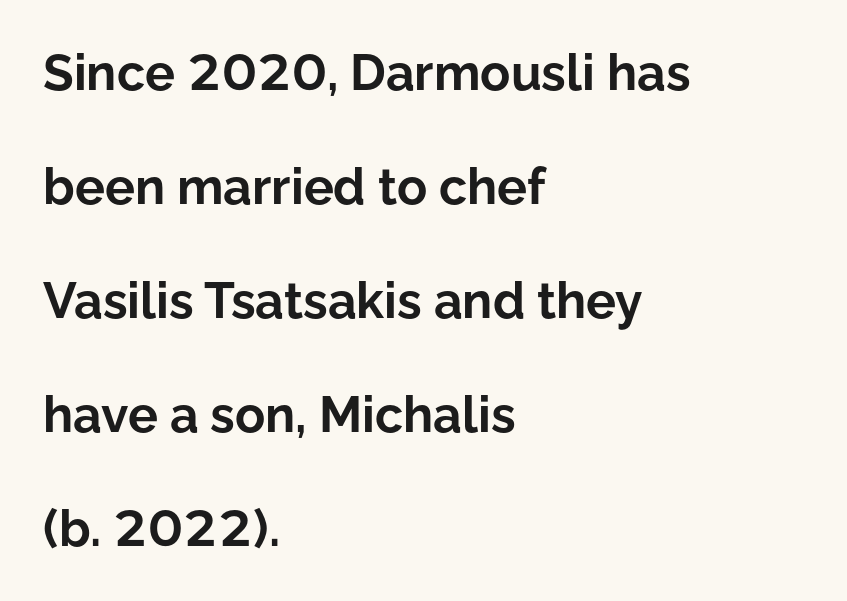
The image shows 50 px bold sans-serif type, upright; set left-aligned, loose line spacing (2.28x), normal letter spacing, not underlined; low stroke contrast and a medium x-height.
